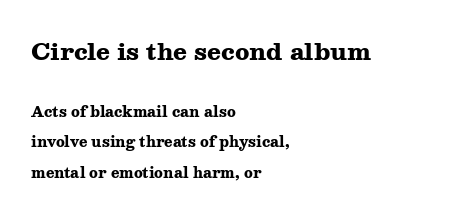
The image shows 23 px bold type, upright; set left-aligned, loose line spacing (2.16x), normal letter spacing, not underlined; the first (top) block is 1.64x larger.
